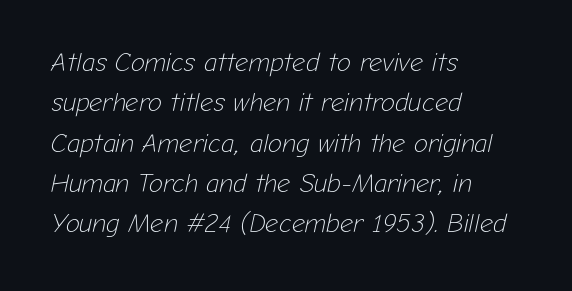
Q: Is the text bold? A: No.
Q: Is the text italic (slanted)? A: Yes, it leans right by about 12 degrees.
Q: Is the text underlined? A: No.
Q: How is the paragraph aligned? A: Left-aligned.
Q: Is the spacing between letters normal or unusually wide? A: Normal.
Q: Is the spacing between lines tight, normal or loose? A: Normal.
